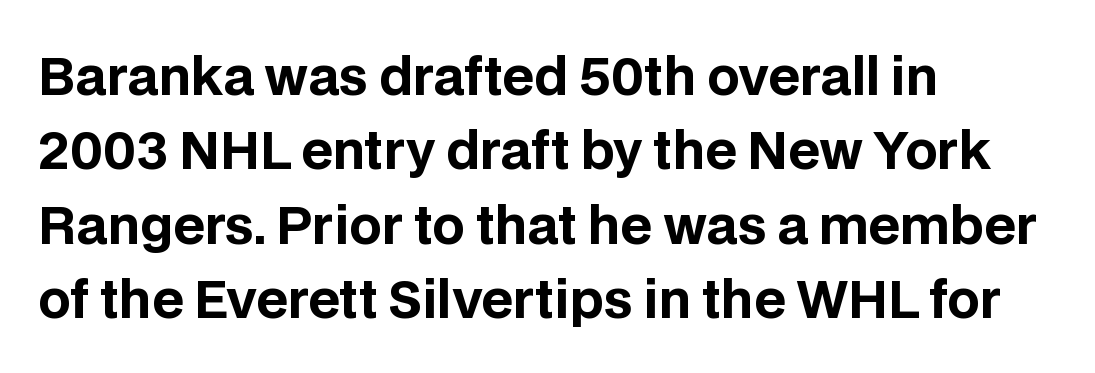
Horizontal alignment here is leftward, the default for most running prose. This rendering features lettering with no underline. The typeface chosen for these lines omits serifs. The letters stand straight up with perfectly vertical stems.
